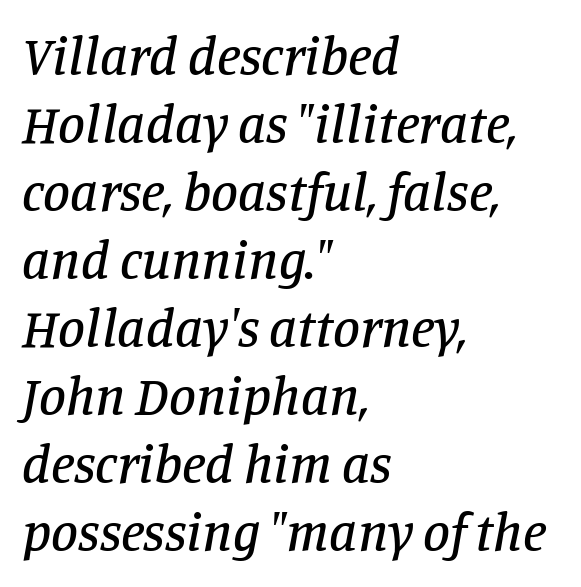
{"serif": "yes", "italic": "yes", "lean": "right", "slant_degrees": 11, "width": "normal", "stroke_contrast": "low", "x_height": "large", "monospaced": "no", "underline": "no", "align": "left", "line_spacing": "normal", "line_spacing_ratio": 1.26, "letter_spacing": "normal", "letter_spacing_em": 0.0, "glyph_px": 54}
